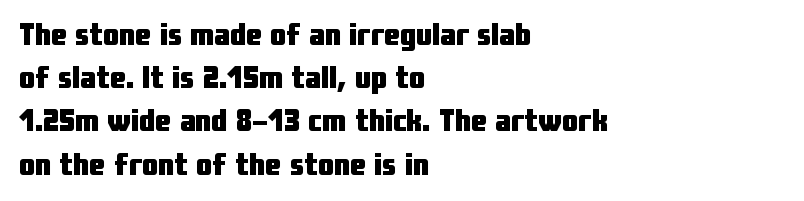
Q: Is the text bold? A: Yes.
Q: Is the text italic (slanted)? A: No, it is upright.
Q: Is the typeface a serif or a sans-serif typeface? A: Sans-serif.
Q: Is the text underlined? A: No.
Q: How is the paragraph aligned? A: Left-aligned.
Q: Is the spacing between letters normal or unusually wide? A: Normal.
Q: Is the spacing between lines tight, normal or loose? A: Normal.
Q: Width (condensed, normal, or wide)? A: Condensed.
Q: Stroke contrast? A: Low.
Q: x-height? A: Medium.
Q: Monospaced? A: No.
